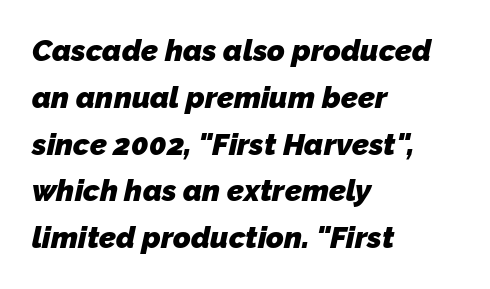
{"serif": "no", "bold": "yes", "weight": "heavy", "width": "normal", "stroke_contrast": "low", "x_height": "medium", "monospaced": "no", "underline": "no", "align": "left", "line_spacing": "normal", "line_spacing_ratio": 1.56, "letter_spacing": "normal", "letter_spacing_em": 0.0, "glyph_px": 30}
